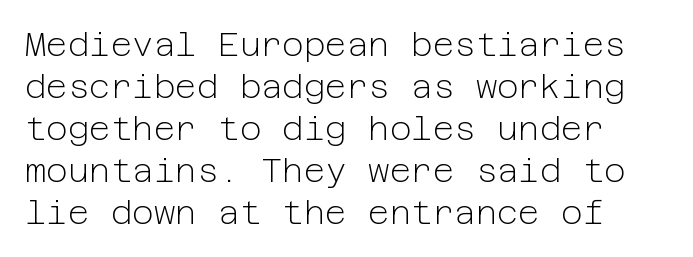
When letters stand straight like this, we call the style roman or upright. Vertically, the passage feels balanced, rows spaced as you'd expect. The cut favours lightness, reaching ordinary text weight at its darkest. Font category for this specimen: sans-serif. Spacing between characters is what you'd get straight out of the box.
